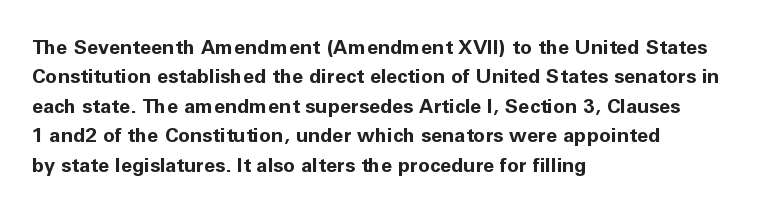
The image shows 20 px bold type, upright; set left-aligned, normal line spacing (1.47x), normal letter spacing, not underlined.
